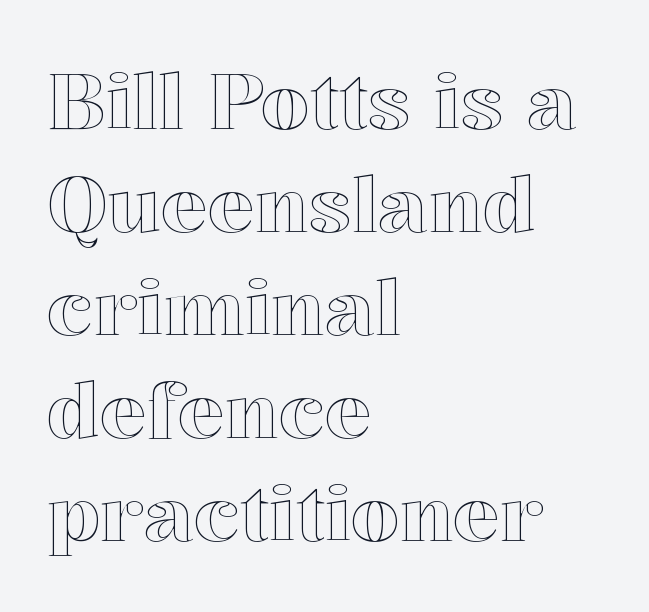
The image shows 78 px text type, upright; set left-aligned, normal line spacing (1.32x), normal letter spacing, not underlined; a medium x-height.
